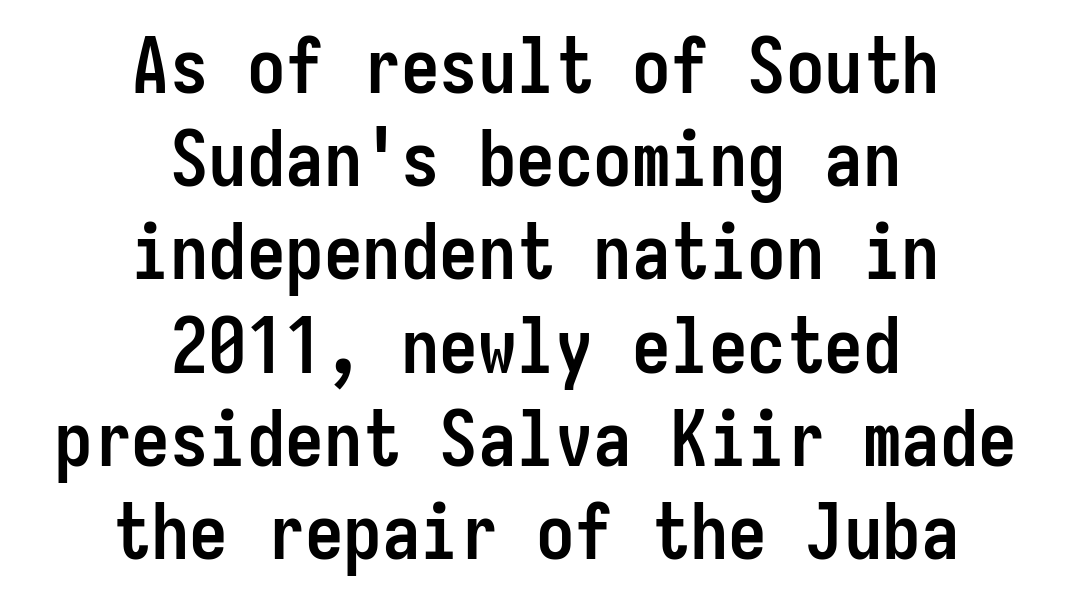
{"serif": "no", "italic": "no", "bold": "yes", "weight": "semibold", "width": "condensed", "stroke_contrast": "low", "x_height": "medium", "monospaced": "yes", "underline": "no", "align": "center", "line_spacing_ratio": 1.21, "letter_spacing": "normal", "letter_spacing_em": 0.0, "glyph_px": 77}
